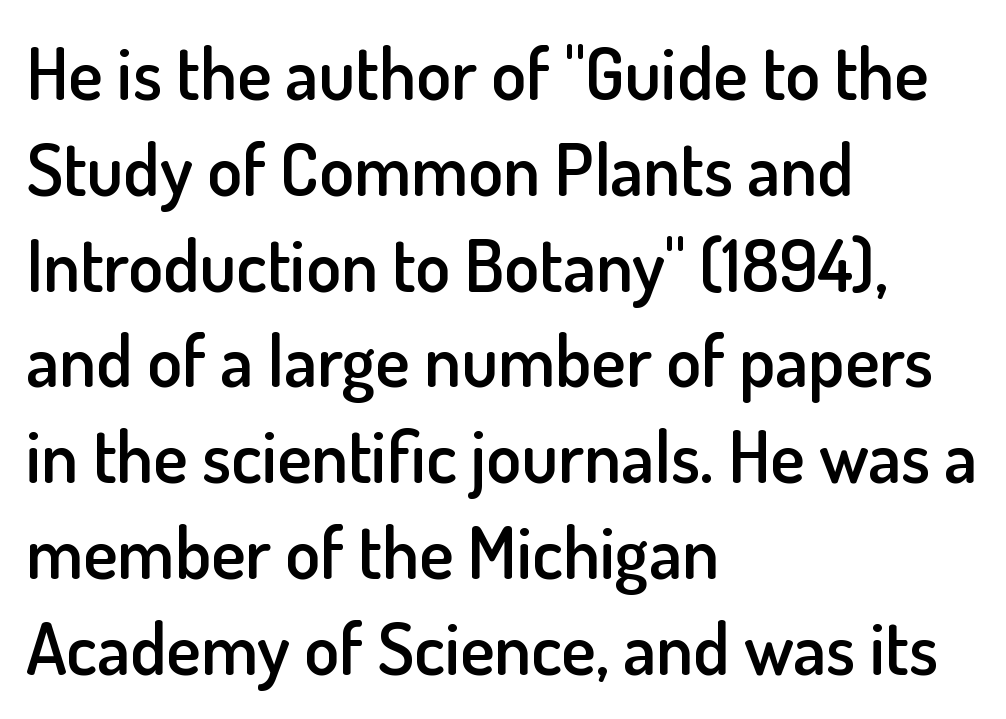
As a designer I'd log this as weight 600, semibold. Character widths vary here, with narrow letters taking less room than wide ones. Only glyphs here, with clear space below each row. Quick note: interline space is typical.
